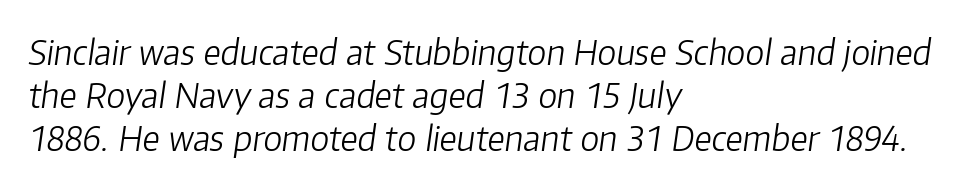
Does the leading feel generous? No, just average. No heavy texture on the line: the type isn't bold. Descender tails drop into unmarked territory. How are the letters spaced? Ordinarily, with no added tracking.
